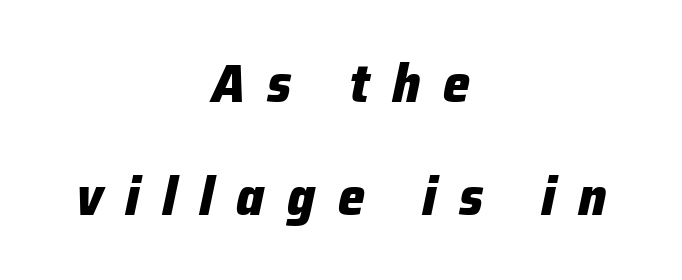
Q: Is the text bold? A: Yes.
Q: Is the text italic (slanted)? A: Yes, it leans right by about 12 degrees.
Q: Is the text underlined? A: No.
Q: How is the paragraph aligned? A: Centered.
Q: Is the spacing between letters normal or unusually wide? A: Unusually wide.
Q: Is the spacing between lines tight, normal or loose? A: Loose.
Q: Width (condensed, normal, or wide)? A: Normal.
Q: Stroke contrast? A: Low.
Q: x-height? A: Medium.
Q: Monospaced? A: No.
